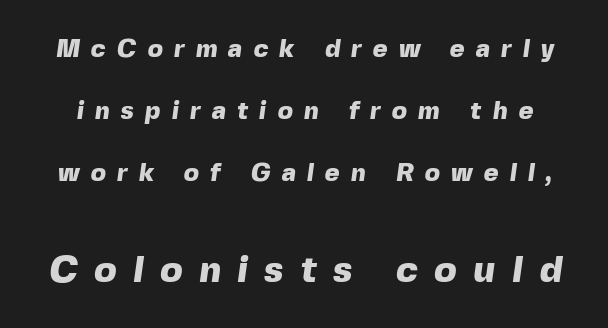
Q: Is the text bold? A: Yes.
Q: Is the typeface a serif or a sans-serif typeface? A: Sans-serif.
Q: Is the text underlined? A: No.
Q: Is the spacing between letters normal or unusually wide? A: Unusually wide.
Q: Is the spacing between lines tight, normal or loose? A: Loose.
Q: Which block of text is set in a larger size, the first (top) or the second (bottom)? A: The second (bottom) one.
Q: Width (condensed, normal, or wide)? A: Normal.
Q: x-height? A: Medium.
Q: Monospaced? A: No.
